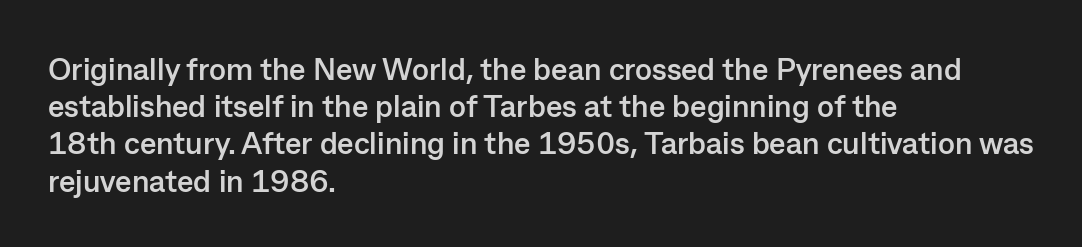
Q: Is the text bold? A: Yes.
Q: Is the text italic (slanted)? A: No, it is upright.
Q: Is the typeface a serif or a sans-serif typeface? A: Sans-serif.
Q: Is the text underlined? A: No.
Q: How is the paragraph aligned? A: Left-aligned.
Q: Is the spacing between letters normal or unusually wide? A: Normal.
Q: Width (condensed, normal, or wide)? A: Normal.
Q: Stroke contrast? A: Low.
Q: x-height? A: Medium.
Q: Monospaced? A: No.
